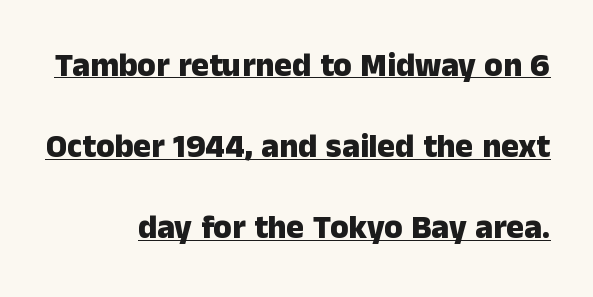
{"serif": "no", "italic": "no", "bold": "yes", "weight": "heavy", "width": "normal", "stroke_contrast": "low", "x_height": "medium", "monospaced": "no", "underline": "yes", "align": "right", "line_spacing": "loose", "line_spacing_ratio": 2.46, "letter_spacing": "normal", "letter_spacing_em": 0.0, "glyph_px": 33}
